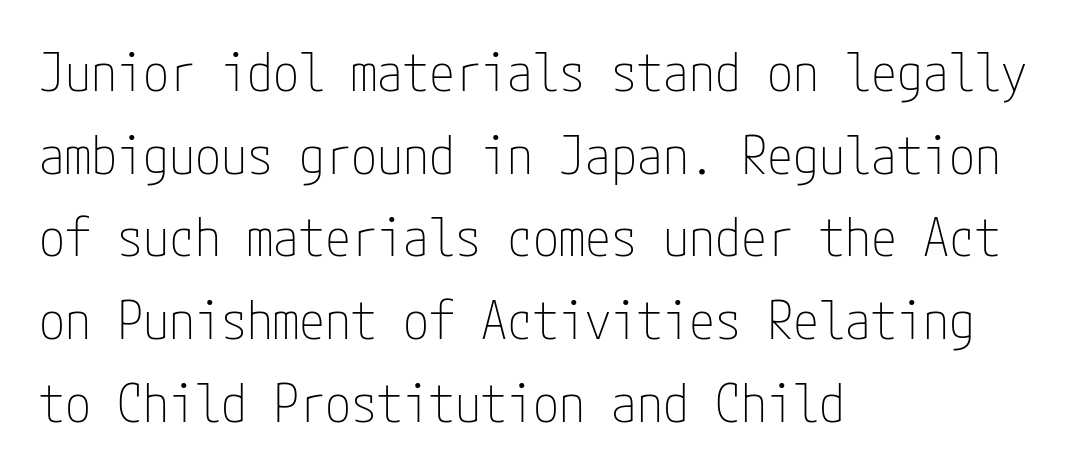
{"serif": "no", "italic": "no", "bold": "no", "weight": "thin", "width": "condensed", "stroke_contrast": "low", "x_height": "medium", "underline": "no", "align": "left", "line_spacing": "normal", "line_spacing_ratio": 1.59, "letter_spacing": "normal", "letter_spacing_em": 0.0, "glyph_px": 52}
